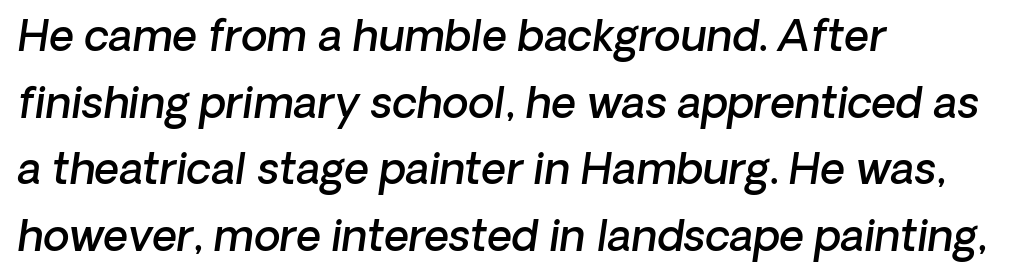
Words float on clear page, feet unadorned. Think of a printed novel: that variable character pitch is what you see here. A typesetter would call this zero additional tracking. This block has exactly the height ordinary leading produces. Casual observation: everything's shoved over to the left. These lines were composed using italics.
